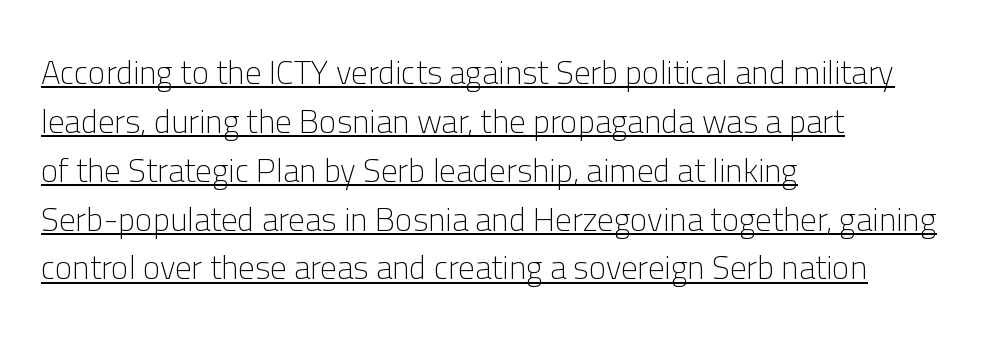
The image shows 33 px light sans-serif type, upright; set left-aligned, normal line spacing (1.48x), normal letter spacing, underlined; low stroke contrast and a medium x-height.
